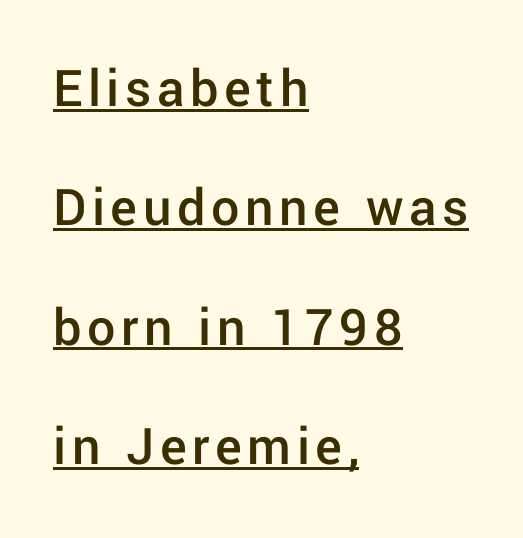
The image shows 56 px semibold sans-serif type, upright; set left-aligned, loose line spacing (2.13x), underlined; low stroke contrast and a medium x-height.
